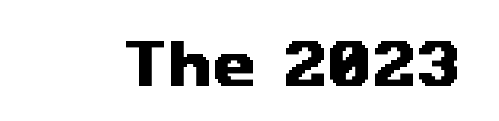
The gap between lines stays unmarked. Proportional: the letters do not fall into vertical columns. Note: no serifs on the glyphs. No extra tracking has been applied to these lines.
